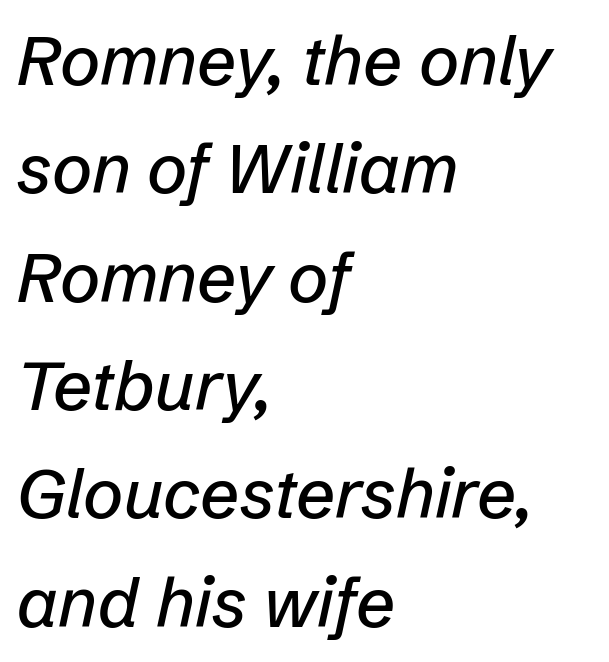
The image shows 69 px text type, italic (leaning right); set left-aligned, normal line spacing (1.57x), normal letter spacing, not underlined; low stroke contrast and a medium x-height.
